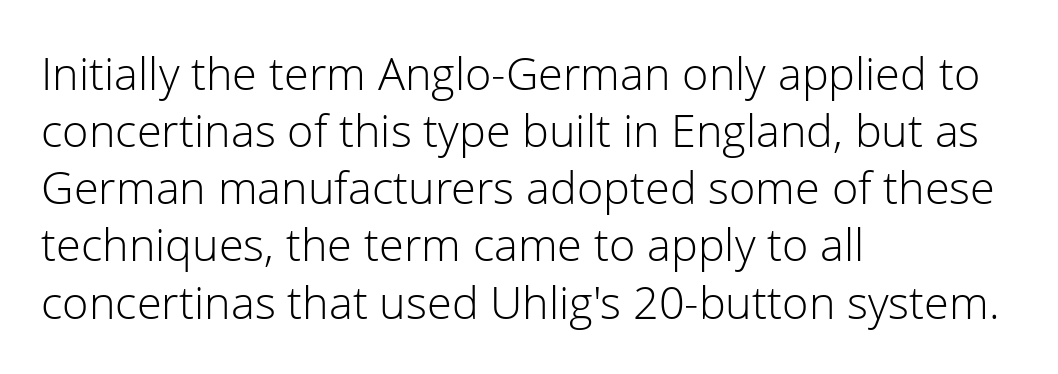
Q: Is the text bold? A: No.
Q: Is the text italic (slanted)? A: No, it is upright.
Q: Is the typeface a serif or a sans-serif typeface? A: Sans-serif.
Q: Is the text underlined? A: No.
Q: How is the paragraph aligned? A: Left-aligned.
Q: Is the spacing between letters normal or unusually wide? A: Normal.
Q: Is the spacing between lines tight, normal or loose? A: Normal.
Q: Width (condensed, normal, or wide)? A: Normal.
Q: Stroke contrast? A: Low.
Q: x-height? A: Medium.
Q: Monospaced? A: No.
